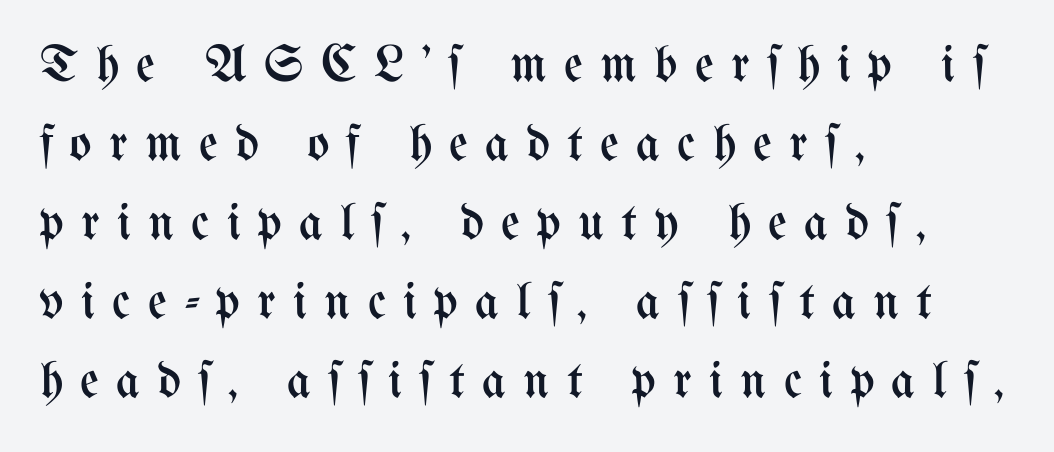
{"italic": "no", "bold": "no", "weight": "regular", "width": "condensed", "stroke_contrast": "medium", "x_height": "medium", "monospaced": "no", "underline": "no", "align": "left", "line_spacing": "normal", "line_spacing_ratio": 1.52, "letter_spacing": "wide", "letter_spacing_em": 0.33, "glyph_px": 52}
